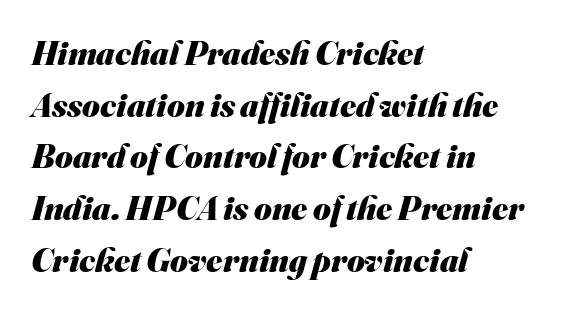
The image shows 34 px heavy sans-serif type; set left-aligned, normal line spacing (1.52x), normal letter spacing, not underlined; medium stroke contrast and a small x-height.
